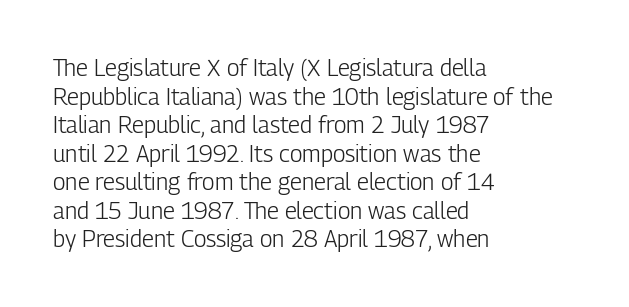
{"italic": "no", "bold": "no", "underline": "no", "align": "left", "line_spacing_ratio": 1.24, "letter_spacing": "normal", "letter_spacing_em": 0.0, "glyph_px": 23}
